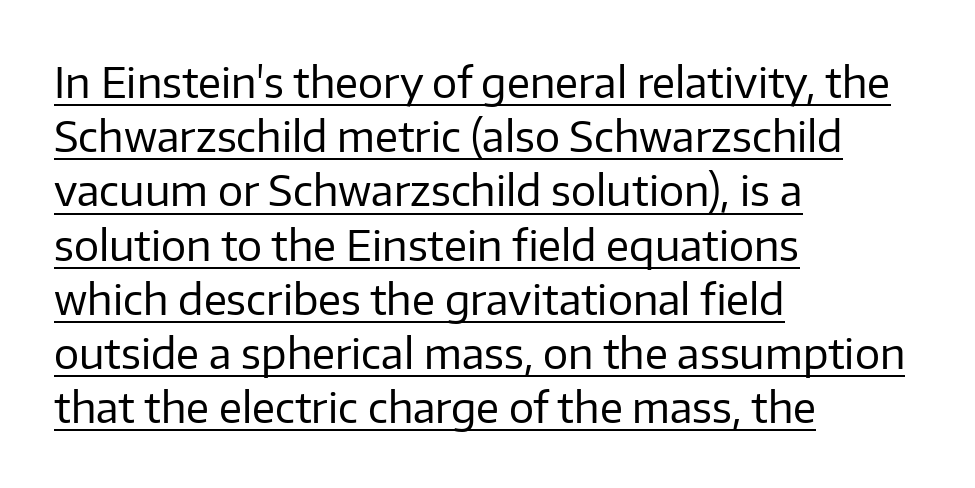
A typesetter would mark this as roman, not italic. Letterform terminals end flat and unadorned throughout the passage. On a weight scale, this lands at 450 or below. There is no visible air inserted between adjacent glyphs.
